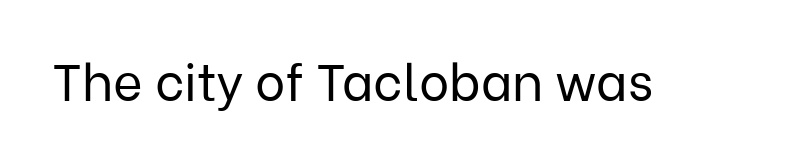
Q: Is the text bold? A: No.
Q: Is the text italic (slanted)? A: No, it is upright.
Q: Is the typeface a serif or a sans-serif typeface? A: Sans-serif.
Q: Is the text underlined? A: No.
Q: Is the spacing between letters normal or unusually wide? A: Normal.
Q: Width (condensed, normal, or wide)? A: Normal.
Q: Stroke contrast? A: Low.
Q: x-height? A: Medium.
Q: Monospaced? A: No.
